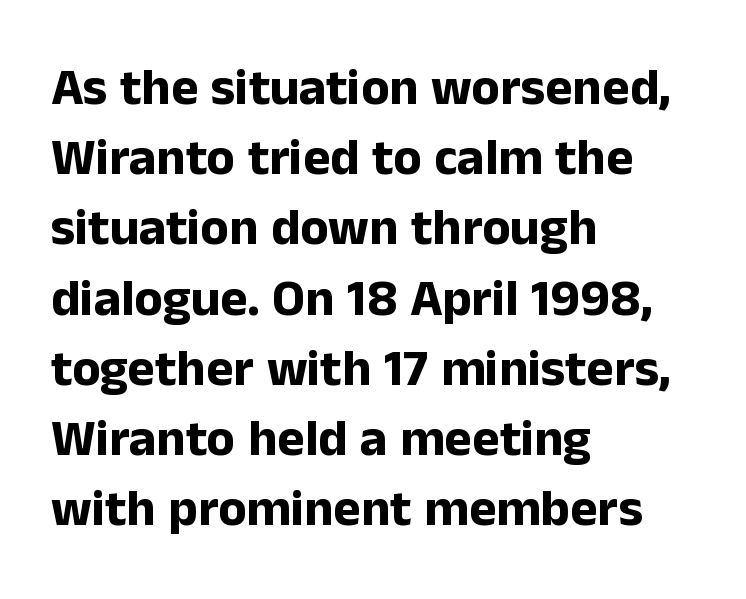
The image shows 52 px bold sans-serif type, upright; set left-aligned, normal line spacing (1.35x), normal letter spacing, not underlined; low stroke contrast and a medium x-height.
